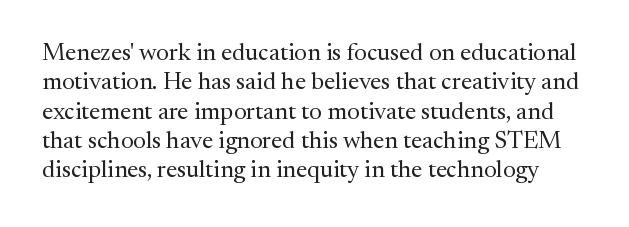
The image shows 24 px text type, upright; set line spacing 1.22x, normal letter spacing, not underlined.
